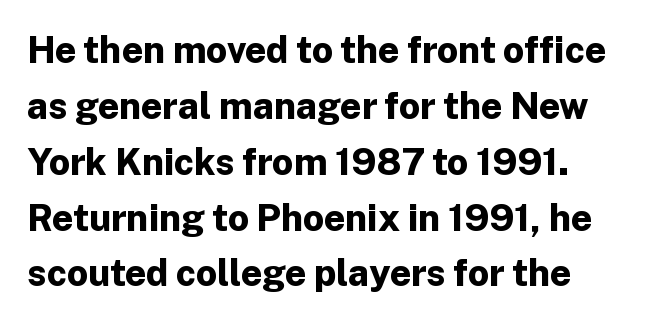
Q: Is the text bold? A: Yes.
Q: Is the text italic (slanted)? A: No, it is upright.
Q: Is the typeface a serif or a sans-serif typeface? A: Sans-serif.
Q: Is the text underlined? A: No.
Q: How is the paragraph aligned? A: Left-aligned.
Q: Is the spacing between letters normal or unusually wide? A: Normal.
Q: Is the spacing between lines tight, normal or loose? A: Normal.
Q: Width (condensed, normal, or wide)? A: Normal.
Q: Stroke contrast? A: Low.
Q: x-height? A: Medium.
Q: Monospaced? A: No.
